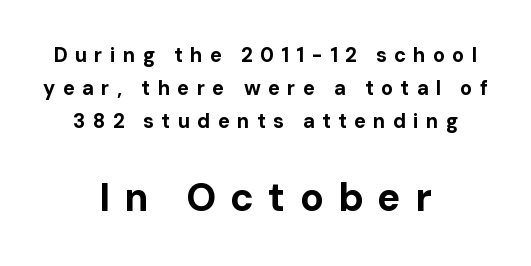
If you squint, the bottom block still reads clearly — it's the larger of the two. Posture: straight, roman, zero tilt. This sample keeps an unexceptional amount of space between lines. The type is letterspaced generously, with wide tracking. Character widths vary here, with narrow letters taking less room than wide ones.
